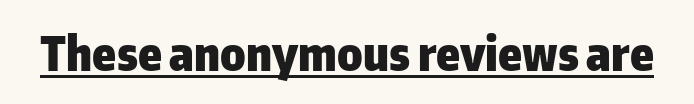
{"serif": "no", "italic": "no", "bold": "yes", "weight": "heavy", "width": "normal", "stroke_contrast": "low", "x_height": "medium", "monospaced": "no", "underline": "yes", "letter_spacing": "normal", "letter_spacing_em": 0.0, "glyph_px": 47}
